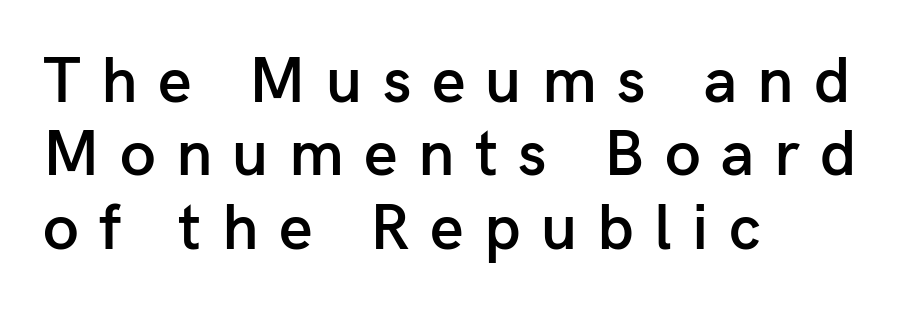
Q: Is the text bold? A: Semi-bold.
Q: Is the text italic (slanted)? A: No, it is upright.
Q: Is the typeface a serif or a sans-serif typeface? A: Sans-serif.
Q: Is the text underlined? A: No.
Q: How is the paragraph aligned? A: Left-aligned.
Q: Is the spacing between letters normal or unusually wide? A: Unusually wide.
Q: Is the spacing between lines tight, normal or loose? A: Tight.
Q: Width (condensed, normal, or wide)? A: Normal.
Q: Stroke contrast? A: Low.
Q: x-height? A: Medium.
Q: Monospaced? A: No.
